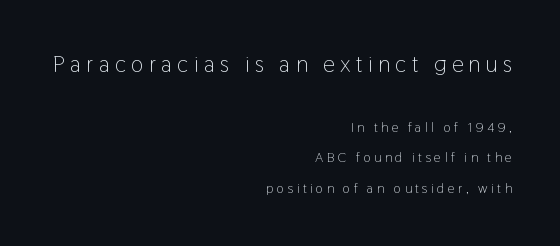
The image shows 23 px text type, upright; set right-aligned, loose line spacing (2.18x), unusually wide letter spacing (+0.24 em), not underlined; the first (top) block is 1.64x larger.
